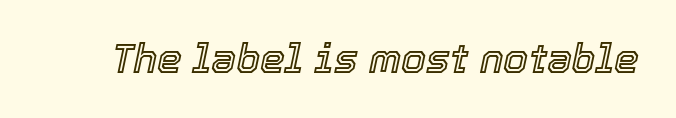
Q: Is the text italic (slanted)? A: Yes, it leans right by about 12 degrees.
Q: Is the text underlined? A: No.
Q: Is the spacing between letters normal or unusually wide? A: Normal.
Q: Width (condensed, normal, or wide)? A: Normal.
Q: x-height? A: Medium.
Q: Monospaced? A: No.
